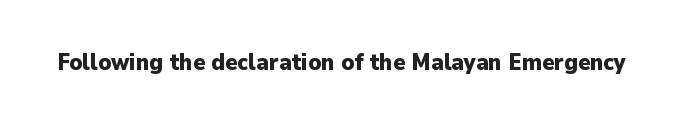
Q: Is the text bold? A: Yes.
Q: Is the text italic (slanted)? A: No, it is upright.
Q: Is the text underlined? A: No.
Q: Is the spacing between letters normal or unusually wide? A: Normal.
